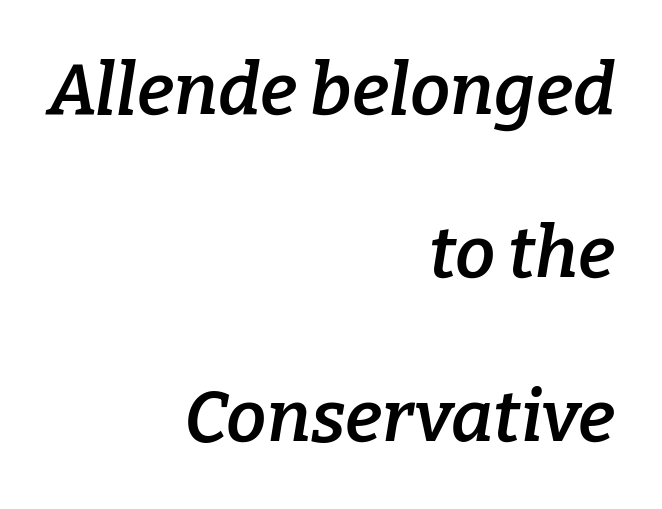
The image shows 72 px semibold serif type, italic (leaning right); set right-aligned, loose line spacing (2.27x), normal letter spacing, not underlined; low stroke contrast and a medium x-height.
